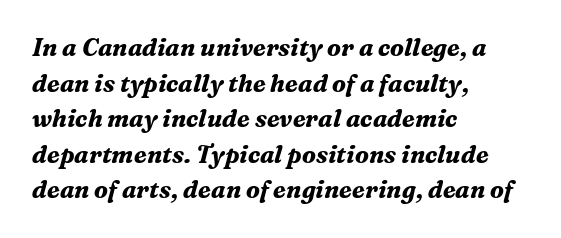
Caption: multi-line text, flush left, ragged right. Only glyphs here, with clear space below each row. This block has exactly the height ordinary leading produces. Nobody touched the tracking dial on this one.
